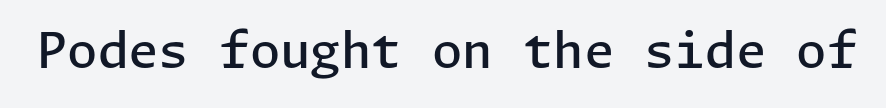
{"serif": "no", "italic": "no", "bold": "semi", "weight": "semibold", "width": "normal", "stroke_contrast": "low", "x_height": "medium", "underline": "no", "letter_spacing": "normal", "letter_spacing_em": 0.0, "glyph_px": 49}
